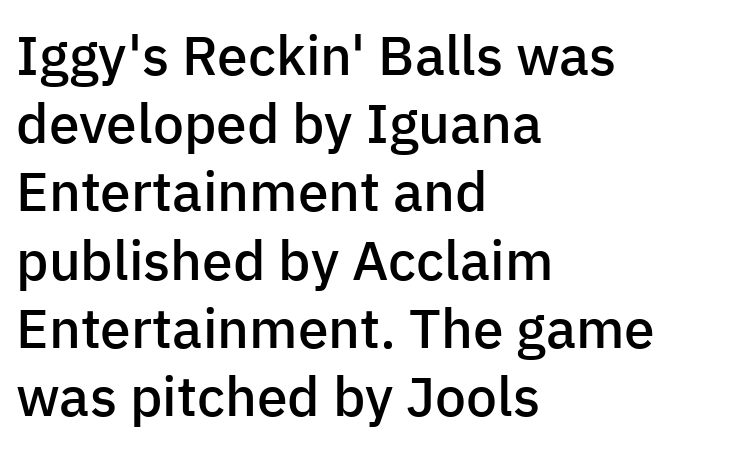
Quick note: not italic, upright. The designer went with a sans here, leaving each stem footless. Every letter is mildly thick-stroked: semibold rather than bold. You could call the tracking neutral — neither tight nor loose. The gap between lines stays unmarked.
